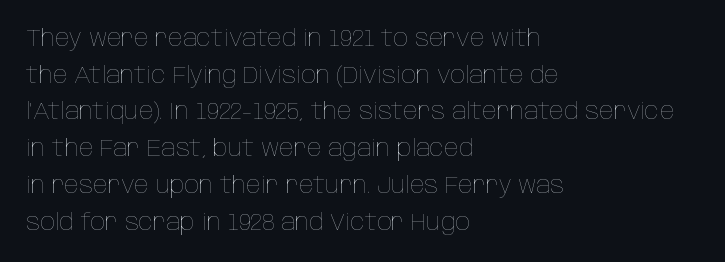
{"italic": "no", "bold": "no", "underline": "no", "align": "left", "line_spacing": "normal", "line_spacing_ratio": 1.53, "letter_spacing": "normal", "letter_spacing_em": 0.0, "glyph_px": 24}
